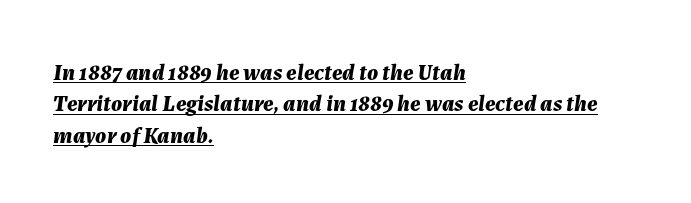
The image shows 23 px bold type, italic (leaning right); set left-aligned, normal line spacing (1.36x), normal letter spacing, underlined.
